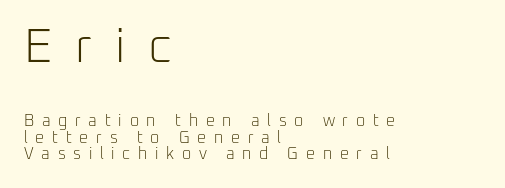
Q: Is the text bold? A: No.
Q: Is the text italic (slanted)? A: No, it is upright.
Q: Is the typeface a serif or a sans-serif typeface? A: Sans-serif.
Q: Is the text underlined? A: No.
Q: How is the paragraph aligned? A: Left-aligned.
Q: Is the spacing between letters normal or unusually wide? A: Unusually wide.
Q: Is the spacing between lines tight, normal or loose? A: Tight.
Q: Which block of text is set in a larger size, the first (top) or the second (bottom)? A: The first (top) one.
Q: Width (condensed, normal, or wide)? A: Normal.
Q: Stroke contrast? A: Low.
Q: x-height? A: Medium.
Q: Monospaced? A: No.
